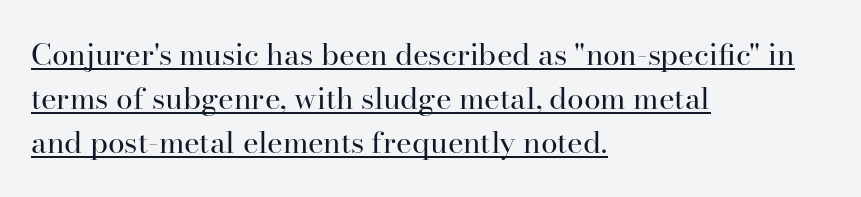
Note the varied advance widths — an 'i' is clearly narrower than an 'm'. Compared with undecorated copy, this sample adds a rule below the words. Quick note: interline space is typical. Stroke thickness stays within the range of a standard reading face or lighter. A student would call this left alignment; a typographer would say flush left, rag right. Students, note that the glyphs here touch the page at normal intervals.
